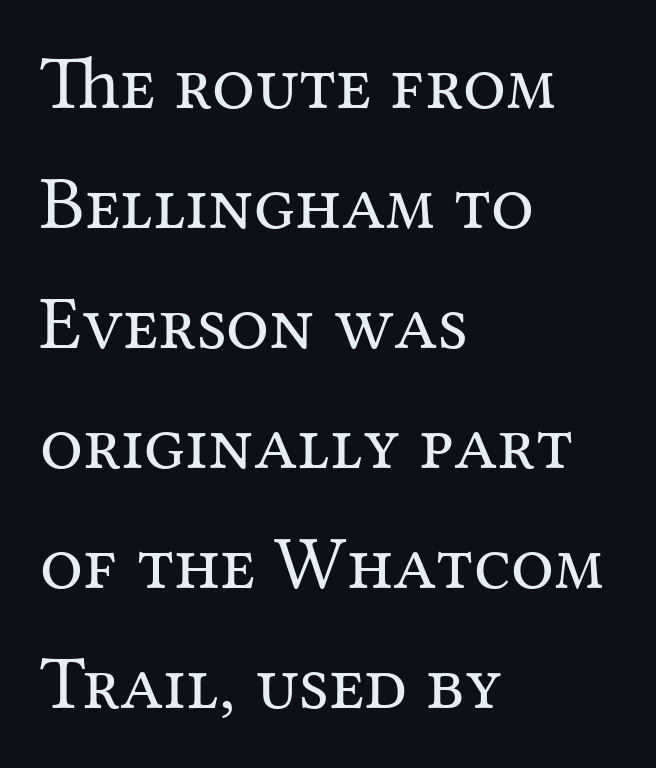
Q: Is the text bold? A: No.
Q: Is the text italic (slanted)? A: No, it is upright.
Q: Is the typeface a serif or a sans-serif typeface? A: Serif.
Q: Is the text underlined? A: No.
Q: How is the paragraph aligned? A: Left-aligned.
Q: Is the spacing between letters normal or unusually wide? A: Normal.
Q: Is the spacing between lines tight, normal or loose? A: Normal.
Q: Width (condensed, normal, or wide)? A: Normal.
Q: Stroke contrast? A: Medium.
Q: x-height? A: Medium.
Q: Monospaced? A: No.
